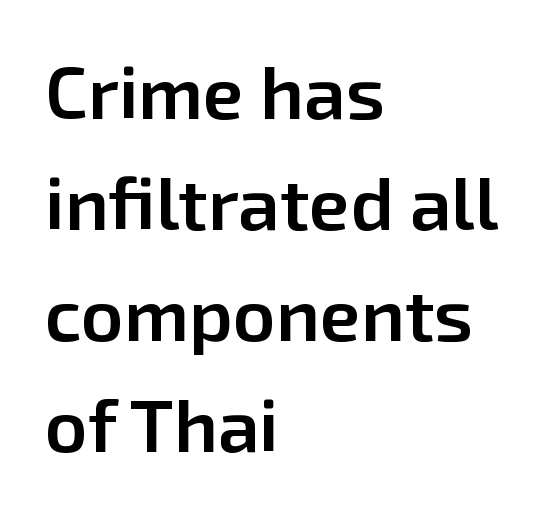
{"serif": "no", "italic": "no", "bold": "semi", "weight": "semibold", "width": "normal", "stroke_contrast": "low", "x_height": "medium", "monospaced": "no", "underline": "no", "align": "left", "line_spacing": "normal", "line_spacing_ratio": 1.5, "letter_spacing": "normal", "letter_spacing_em": 0.0, "glyph_px": 74}
